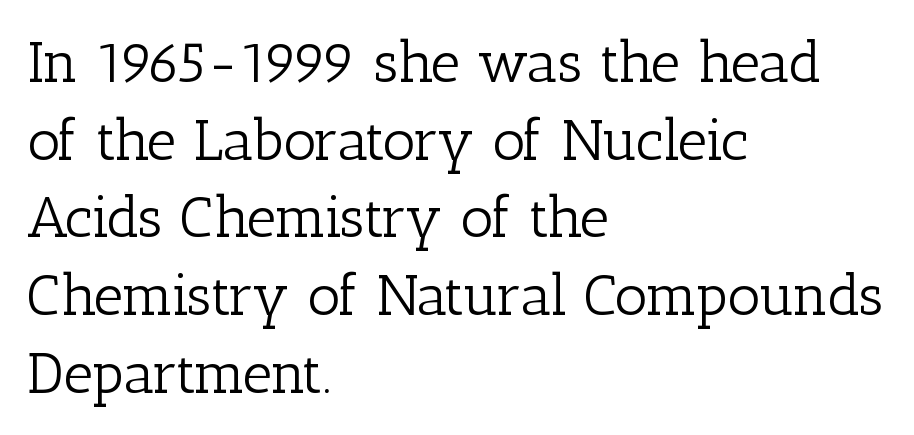
Q: Is the text bold? A: No.
Q: Is the text italic (slanted)? A: No, it is upright.
Q: Is the typeface a serif or a sans-serif typeface? A: Serif.
Q: Is the text underlined? A: No.
Q: How is the paragraph aligned? A: Left-aligned.
Q: Is the spacing between letters normal or unusually wide? A: Normal.
Q: Is the spacing between lines tight, normal or loose? A: Normal.
Q: Width (condensed, normal, or wide)? A: Normal.
Q: Stroke contrast? A: Low.
Q: x-height? A: Medium.
Q: Monospaced? A: No.
